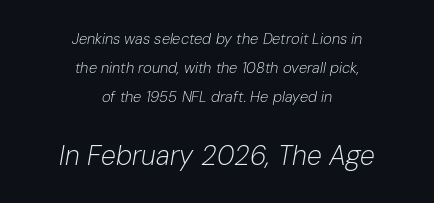
The image shows 27 px text type, italic (leaning right); set centered, loose line spacing (1.94x), normal letter spacing, not underlined; the second (bottom) block is 1.8x larger.
